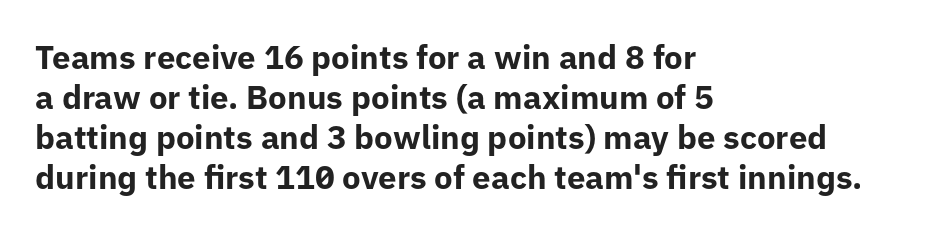
Is the type bold? Yes — the strokes are clearly thick and heavy. Each line starts at the same left margin while the right side varies. This rendering leaves character spacing at its baseline value. Rule under the text: the space is simply empty.
